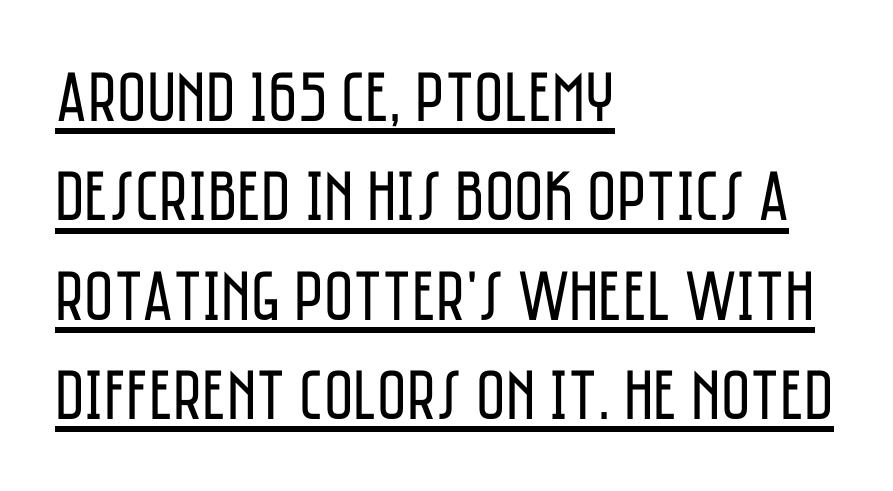
Q: Is the text bold? A: No.
Q: Is the text italic (slanted)? A: No, it is upright.
Q: Is the typeface a serif or a sans-serif typeface? A: Sans-serif.
Q: Is the text underlined? A: Yes.
Q: How is the paragraph aligned? A: Left-aligned.
Q: Is the spacing between letters normal or unusually wide? A: Normal.
Q: Is the spacing between lines tight, normal or loose? A: Normal.
Q: Width (condensed, normal, or wide)? A: Condensed.
Q: Stroke contrast? A: Low.
Q: x-height? A: Large.
Q: Monospaced? A: No.
